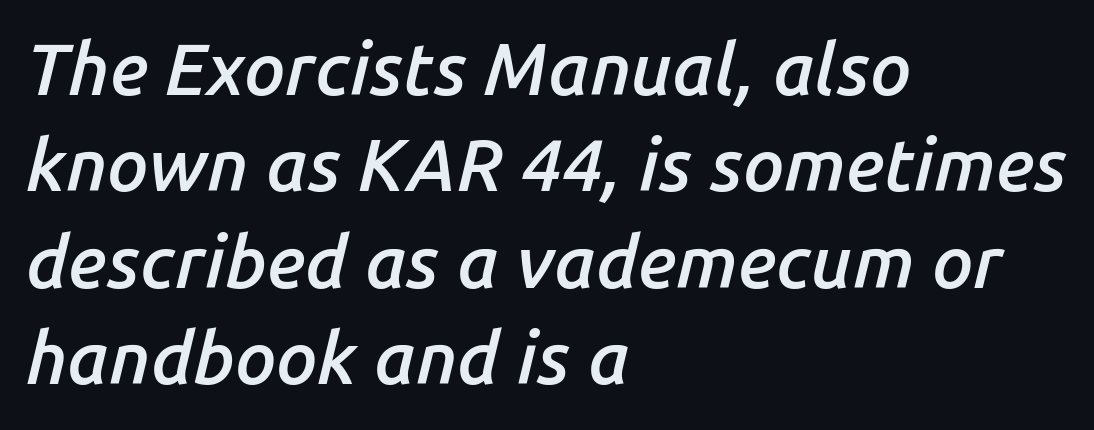
Q: Is the text bold? A: Semi-bold.
Q: Is the text italic (slanted)? A: Yes, it leans right by about 14 degrees.
Q: Is the text underlined? A: No.
Q: How is the paragraph aligned? A: Left-aligned.
Q: Is the spacing between letters normal or unusually wide? A: Normal.
Q: Is the spacing between lines tight, normal or loose? A: Normal.
Q: Width (condensed, normal, or wide)? A: Normal.
Q: Stroke contrast? A: Low.
Q: x-height? A: Medium.
Q: Monospaced? A: No.
